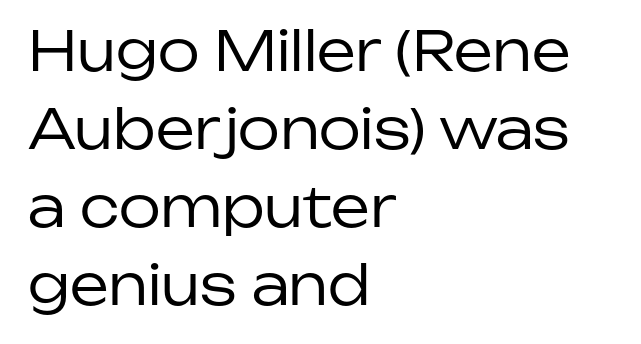
{"serif": "no", "italic": "no", "bold": "no", "weight": "regular", "width": "normal", "stroke_contrast": "low", "x_height": "medium", "monospaced": "no", "underline": "no", "align": "left", "line_spacing": "normal", "line_spacing_ratio": 1.42, "letter_spacing": "normal", "letter_spacing_em": 0.0, "glyph_px": 55}
